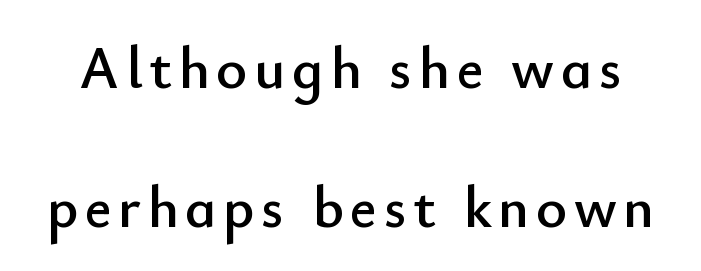
{"serif": "no", "italic": "no", "width": "normal", "stroke_contrast": "low", "x_height": "small", "monospaced": "no", "underline": "no", "line_spacing": "loose", "line_spacing_ratio": 2.36, "glyph_px": 59}
